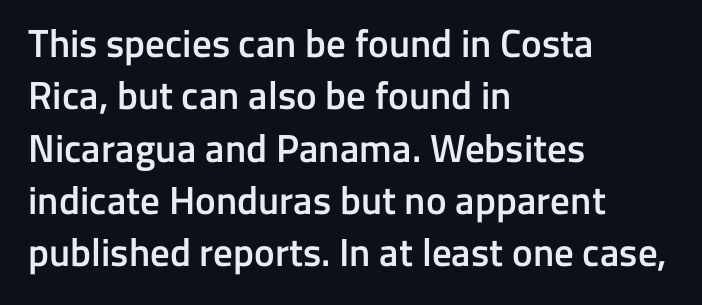
These lines carry some extra weight — a demibold, not a full bold. This sample has the flowing, uneven cadence of proportional lettering. Type without underlining. This is the regular roman posture of the typeface. Nothing sits at the stroke ends, so this counts as sans-serif.
